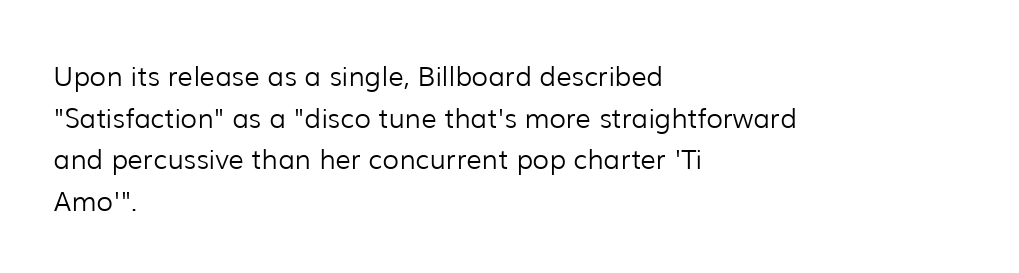
This sample uses an upright cut, with every glyph sitting square on the baseline. Lines of text with bare space underneath. The setting favours the left margin, as ordinary paragraphs usually do. Leading: standard. The typesetting does not lean heavy: it is not bold. You could call the tracking neutral — neither tight nor loose.
